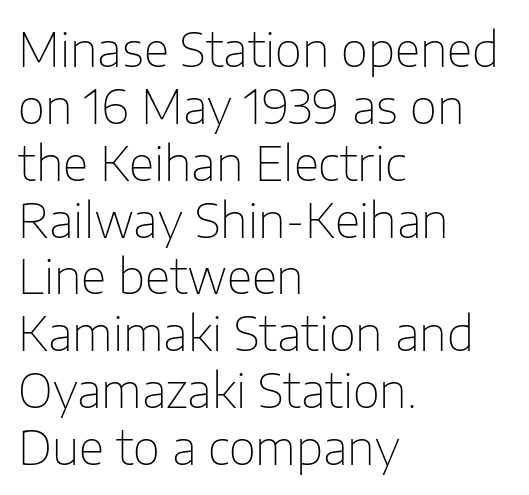
The rendering uses natural spacing where letterforms have individual widths. If you drew a line through each stem, it would be perfectly vertical. Any mark beneath the type? The region is blank. The type family on display is of the sans-serif kind.
